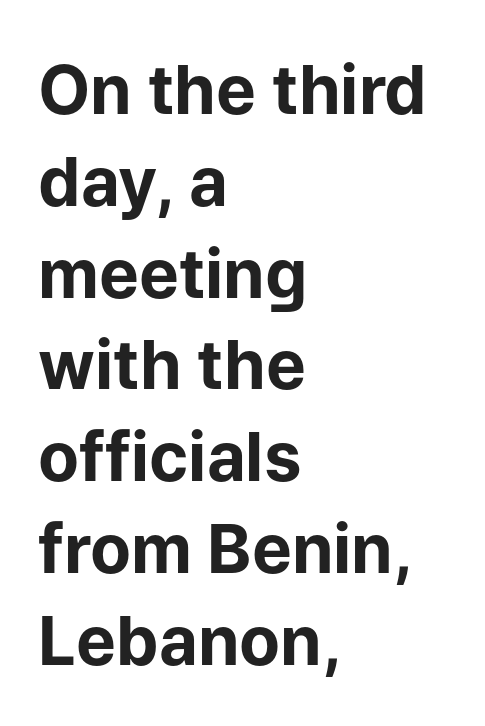
The image shows 67 px bold sans-serif type, upright; set left-aligned, normal line spacing (1.37x), normal letter spacing, not underlined; low stroke contrast and a medium x-height.
